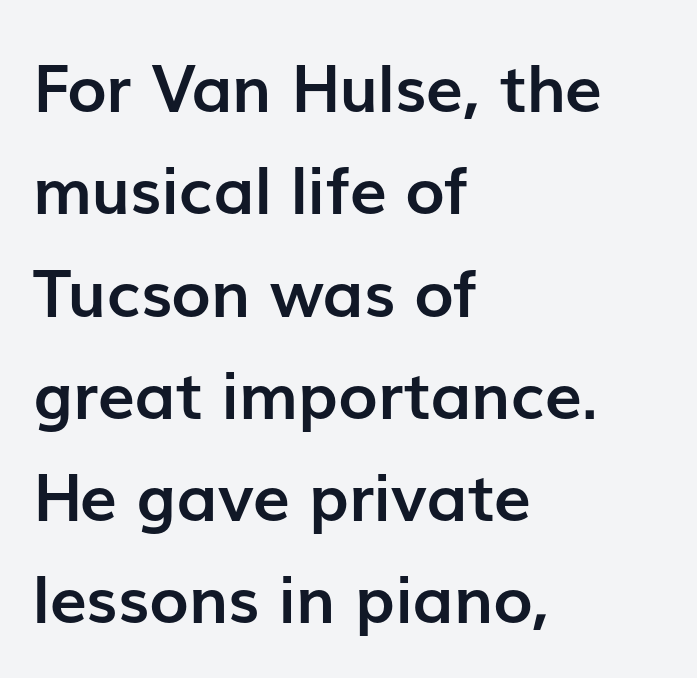
These lines are rendered in a variable-pitch font. Pretty heavy lettering here — definitely bold. Does the leading feel generous? No, just average. The letters sit at their default tracking, neither squeezed nor spread. Left-aligned paragraph, ragged on the right.
